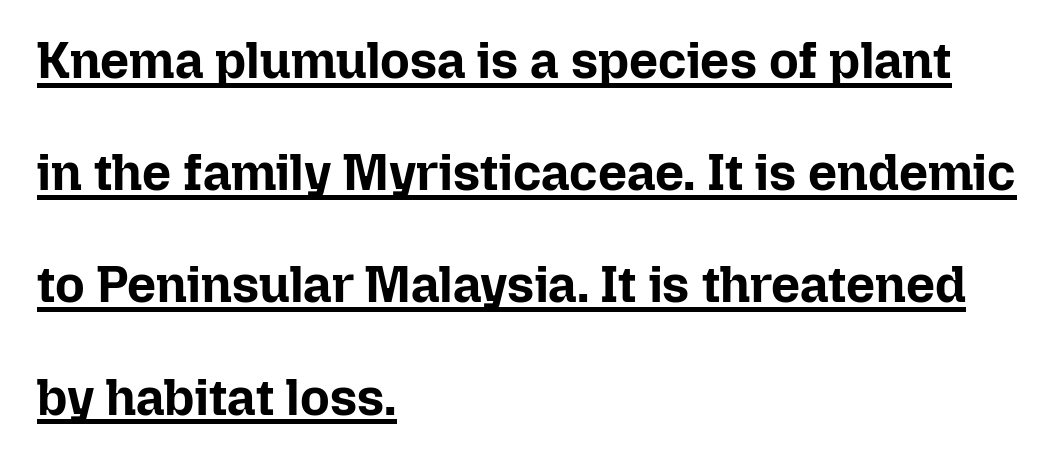
{"italic": "no", "bold": "yes", "weight": "bold", "width": "normal", "stroke_contrast": "low", "x_height": "medium", "monospaced": "no", "underline": "yes", "align": "left", "line_spacing": "loose", "line_spacing_ratio": 2.2, "letter_spacing": "normal", "letter_spacing_em": 0.0, "glyph_px": 51}
